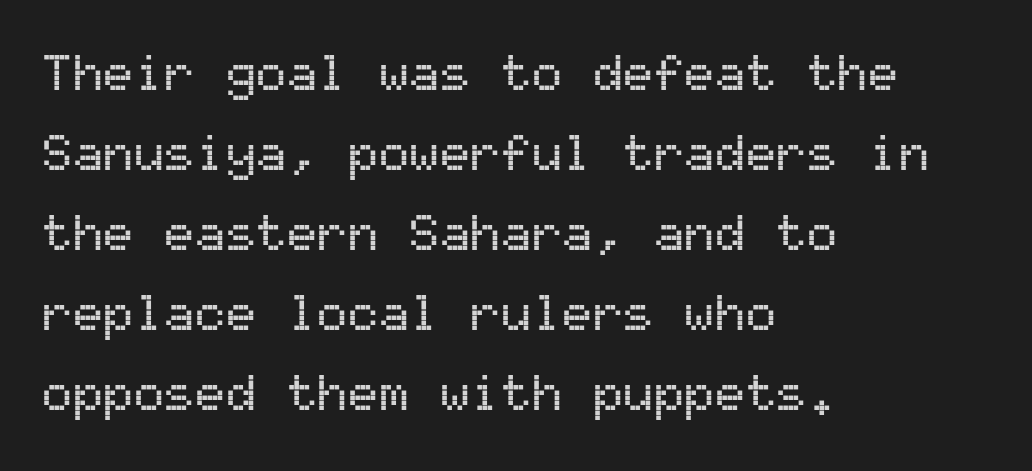
The image shows 51 px sans-serif type, upright, monospaced; set left-aligned, normal line spacing (1.57x), normal letter spacing, not underlined; medium stroke contrast and a medium x-height.
